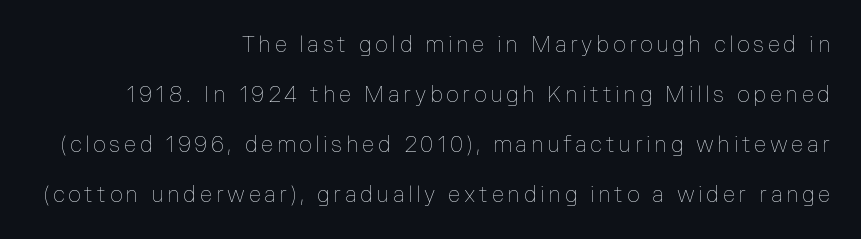
Nobody drew a line under any word here. Ascenders rise straight up at ninety degrees. A light-to-regular cut is what we see here. A flush-right, rag-left setting is used for this passage.
